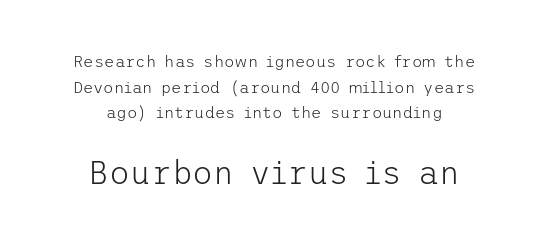
{"serif": "no", "italic": "no", "bold": "no", "weight": "light", "width": "normal", "stroke_contrast": "low", "x_height": "medium", "underline": "no", "align": "center", "line_spacing": "normal", "line_spacing_ratio": 1.6, "letter_spacing": "normal", "letter_spacing_em": 0.0, "larger_block": "second", "size_ratio": 2.0, "glyph_px": 32}
